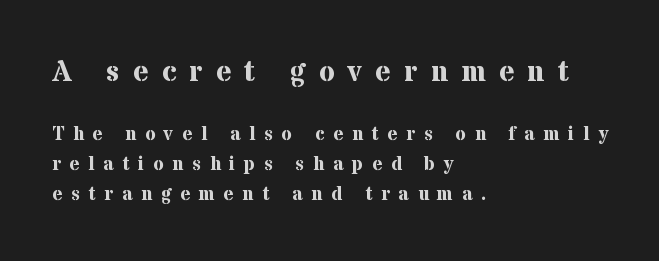
{"serif": "yes", "italic": "no", "bold": "yes", "weight": "bold", "width": "normal", "stroke_contrast": "medium", "x_height": "medium", "monospaced": "no", "underline": "no", "align": "left", "line_spacing": "normal", "line_spacing_ratio": 1.58, "letter_spacing": "wide", "letter_spacing_em": 0.46, "larger_block": "first", "size_ratio": 1.53, "glyph_px": 29}
